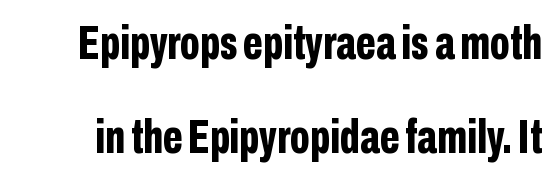
The image shows 47 px bold, condensed sans-serif type, upright; set loose line spacing (2.01x), normal letter spacing, not underlined; low stroke contrast and a medium x-height.
